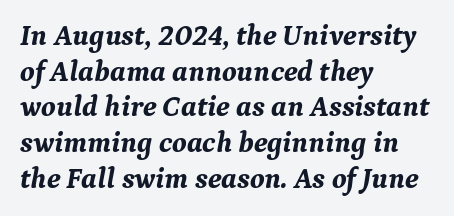
{"serif": "yes", "italic": "yes", "lean": "right", "slant_degrees": 9, "bold": "yes", "weight": "bold", "width": "normal", "stroke_contrast": "medium", "x_height": "medium", "monospaced": "no", "underline": "no", "align": "left", "line_spacing_ratio": 1.23, "letter_spacing": "normal", "letter_spacing_em": 0.0, "glyph_px": 29}
